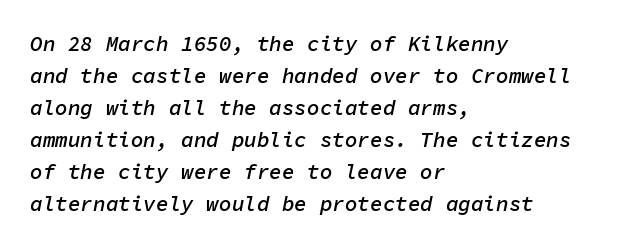
Line beginnings align vertically; line endings do not. Plain, unruled lines of type. Would a proofreader flag this as italicized? Yes. Emphasis by weight is partial: semibold. Line spacing here is normal.
